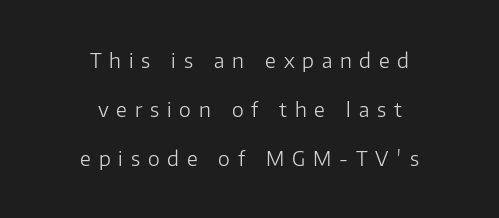
Q: Is the text bold? A: No.
Q: Is the text italic (slanted)? A: No, it is upright.
Q: Is the text underlined? A: No.
Q: How is the paragraph aligned? A: Centered.
Q: Is the spacing between letters normal or unusually wide? A: Unusually wide.
Q: Is the spacing between lines tight, normal or loose? A: Loose.
